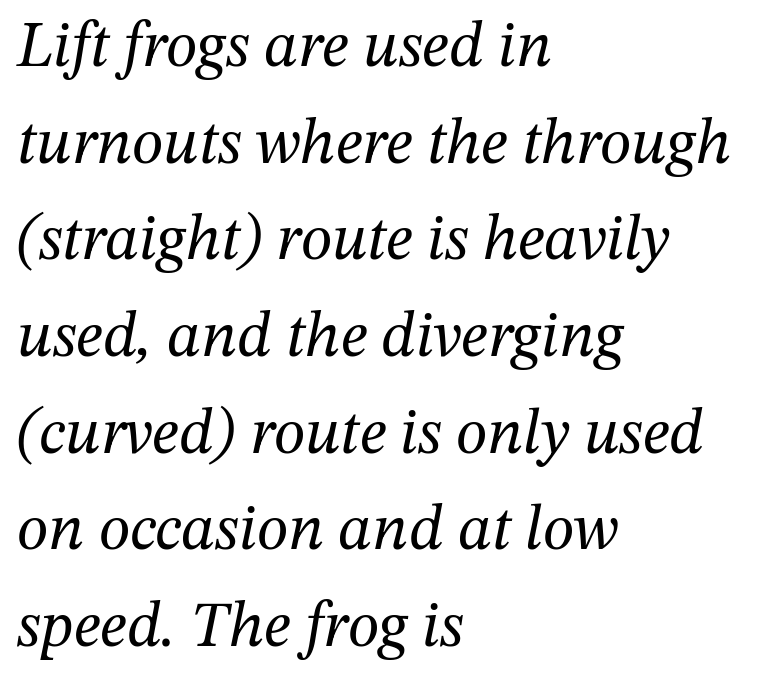
{"serif": "yes", "italic": "yes", "lean": "right", "slant_degrees": 12, "bold": "no", "weight": "regular", "width": "normal", "stroke_contrast": "medium", "x_height": "medium", "monospaced": "no", "underline": "no", "align": "left", "line_spacing": "normal", "line_spacing_ratio": 1.51, "letter_spacing": "normal", "letter_spacing_em": 0.0, "glyph_px": 64}
